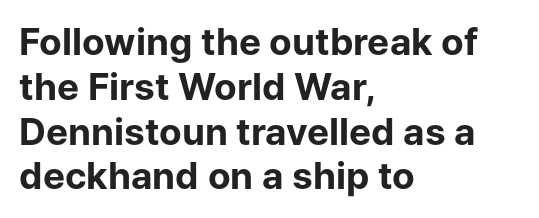
Q: Is the text bold? A: Yes.
Q: Is the text italic (slanted)? A: No, it is upright.
Q: Is the typeface a serif or a sans-serif typeface? A: Sans-serif.
Q: Is the text underlined? A: No.
Q: How is the paragraph aligned? A: Left-aligned.
Q: Is the spacing between letters normal or unusually wide? A: Normal.
Q: Width (condensed, normal, or wide)? A: Normal.
Q: Stroke contrast? A: Low.
Q: x-height? A: Medium.
Q: Monospaced? A: No.
